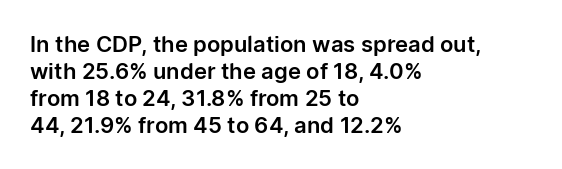
{"italic": "no", "underline": "no", "align": "left", "line_spacing_ratio": 1.22, "letter_spacing": "normal", "letter_spacing_em": 0.0, "glyph_px": 22}
